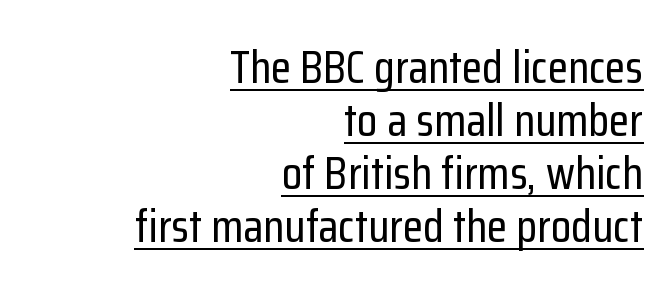
The image shows 47 px condensed sans-serif type, upright; set right-aligned, tight line spacing (1.13x), normal letter spacing, underlined; low stroke contrast and a medium x-height.
